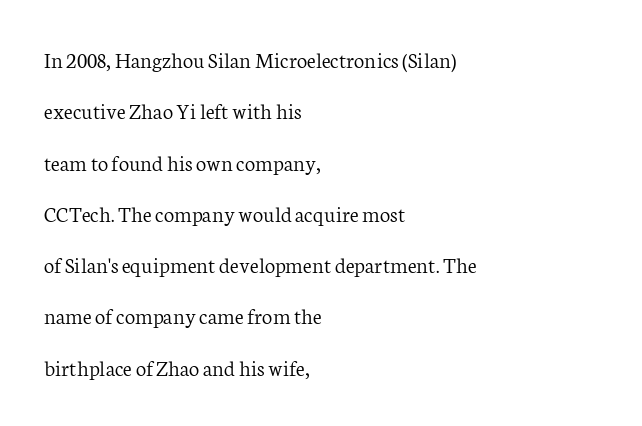
Q: Is the text bold? A: No.
Q: Is the text italic (slanted)? A: No, it is upright.
Q: Is the text underlined? A: No.
Q: How is the paragraph aligned? A: Left-aligned.
Q: Is the spacing between letters normal or unusually wide? A: Normal.
Q: Is the spacing between lines tight, normal or loose? A: Loose.
